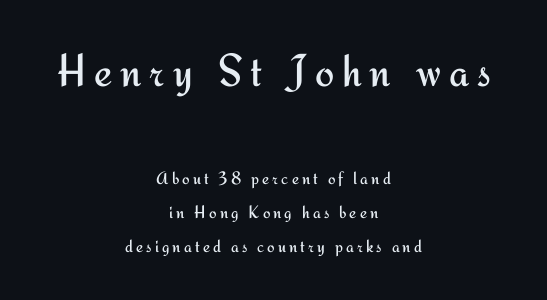
The image shows 46 px regular-weight sans-serif type, upright; set centered, line spacing 1.89x, not underlined; the first (top) block is 2.56x larger; medium stroke contrast and a small x-height.
